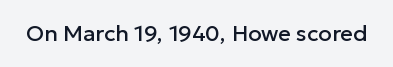
{"italic": "no", "underline": "no", "letter_spacing": "normal", "letter_spacing_em": 0.0, "glyph_px": 22}
